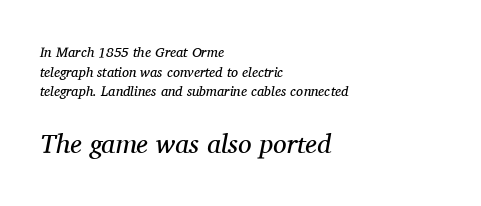
Short note: letters normally spaced. Whoever set this made the second block the dominant, larger element. The typeface has the unassuming heft of standard copy or less. The glyphs are unaccompanied by any horizontal stroke below them. This rendering uses left alignment, leaving the right contour irregular. Regular leading.
